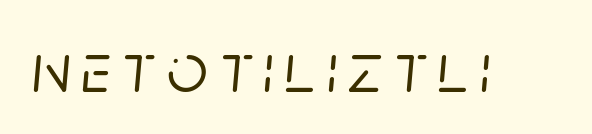
{"italic": "yes", "lean": "right", "slant_degrees": 5, "width": "normal", "stroke_contrast": "low", "x_height": "large", "monospaced": "no", "underline": "no", "glyph_px": 71}
